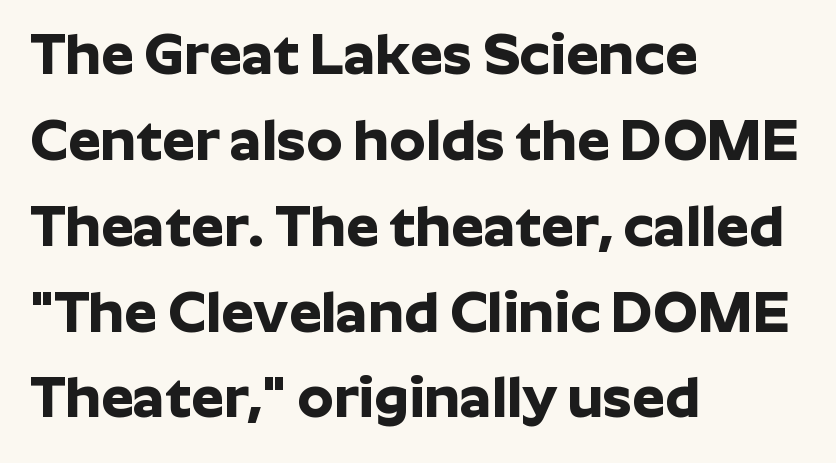
These lines are rendered in a variable-pitch font. The compositor pushed each line to the left boundary. You'd pick this weight for a headline — it's a proper bold. Compared with typical paragraphs, the rows here are spaced about the same. Italic? Not at all — the glyphs are vertical. A typesetter would call this zero additional tracking.
